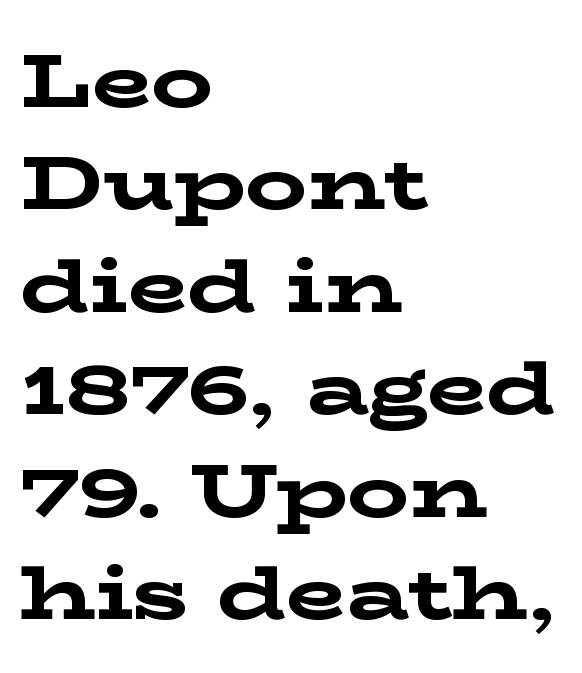
The image shows 77 px bold, wide serif type, upright; set left-aligned, normal line spacing (1.33x), normal letter spacing, not underlined; low stroke contrast and a medium x-height.
